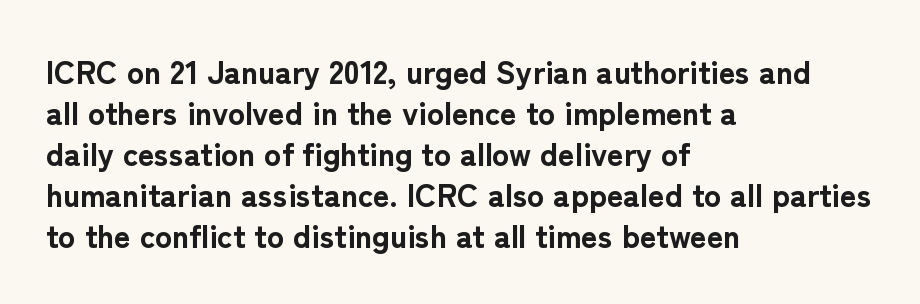
Q: Is the text bold? A: Yes.
Q: Is the text italic (slanted)? A: No, it is upright.
Q: Is the typeface a serif or a sans-serif typeface? A: Sans-serif.
Q: Is the text underlined? A: No.
Q: How is the paragraph aligned? A: Left-aligned.
Q: Is the spacing between letters normal or unusually wide? A: Normal.
Q: Is the spacing between lines tight, normal or loose? A: Normal.
Q: Width (condensed, normal, or wide)? A: Normal.
Q: Stroke contrast? A: Low.
Q: x-height? A: Medium.
Q: Monospaced? A: No.
